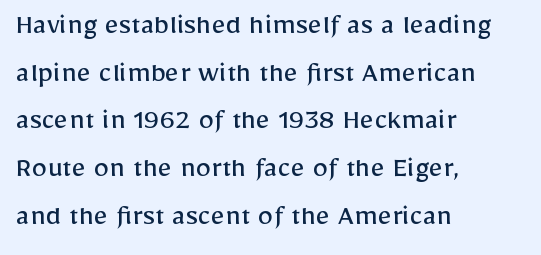
The image shows 31 px regular-weight sans-serif type, upright; set left-aligned, normal line spacing (1.54x), normal letter spacing, not underlined; low stroke contrast and a medium x-height.
